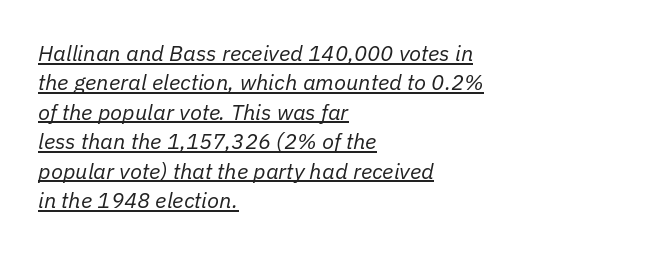
Q: Is the text bold? A: No.
Q: Is the text italic (slanted)? A: Yes, it leans right by about 11 degrees.
Q: Is the text underlined? A: Yes.
Q: How is the paragraph aligned? A: Left-aligned.
Q: Is the spacing between letters normal or unusually wide? A: Normal.
Q: Is the spacing between lines tight, normal or loose? A: Normal.
